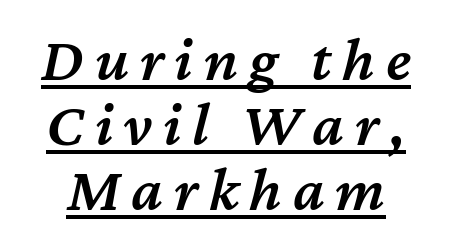
{"italic": "yes", "lean": "right", "slant_degrees": 12, "bold": "semi", "weight": "semibold", "width": "normal", "stroke_contrast": "medium", "x_height": "medium", "monospaced": "no", "underline": "yes", "line_spacing": "tight", "line_spacing_ratio": 1.03, "glyph_px": 63}
